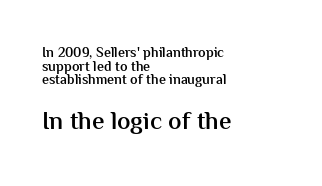
{"italic": "no", "bold": "semi", "underline": "no", "align": "left", "line_spacing": "tight", "line_spacing_ratio": 0.98, "letter_spacing": "normal", "letter_spacing_em": 0.0, "larger_block": "second", "size_ratio": 1.79, "glyph_px": 25}
